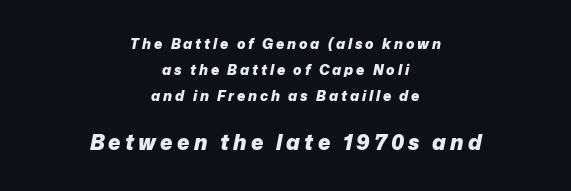
{"italic": "yes", "lean": "right", "slant_degrees": 12, "bold": "yes", "underline": "no", "align": "center", "line_spacing_ratio": 1.84, "letter_spacing": "wide", "letter_spacing_em": 0.2, "larger_block": "second", "size_ratio": 1.5, "glyph_px": 21}
